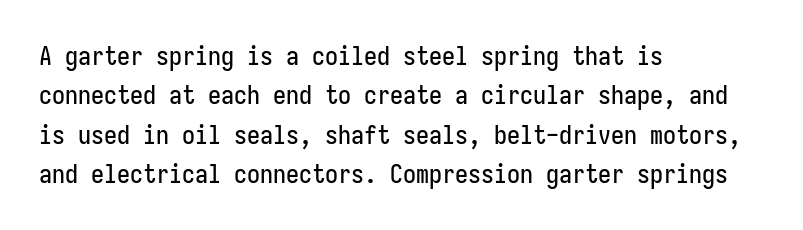
Q: Is the text italic (slanted)? A: No, it is upright.
Q: Is the text underlined? A: No.
Q: How is the paragraph aligned? A: Left-aligned.
Q: Is the spacing between letters normal or unusually wide? A: Normal.
Q: Is the spacing between lines tight, normal or loose? A: Normal.
